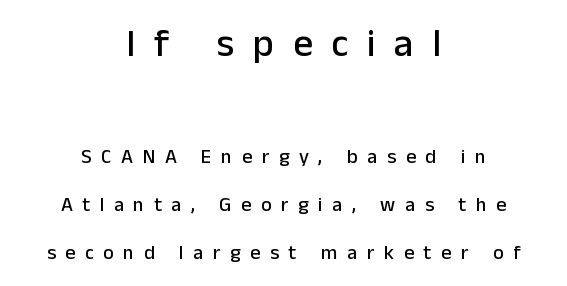
The image shows 39 px sans-serif type, upright; set centered, loose line spacing (2.42x), unusually wide letter spacing (+0.48 em), not underlined; the first (top) block is 1.95x larger; low stroke contrast and a medium x-height.
